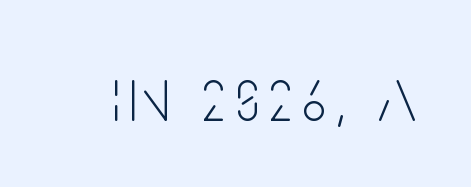
The image shows 78 px thin, condensed sans-serif type, upright; set not underlined; low stroke contrast and a large x-height.
